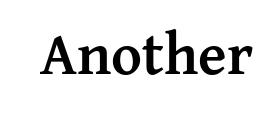
Q: Is the text bold? A: Yes.
Q: Is the text italic (slanted)? A: No, it is upright.
Q: Is the typeface a serif or a sans-serif typeface? A: Serif.
Q: Is the text underlined? A: No.
Q: Is the spacing between letters normal or unusually wide? A: Normal.
Q: Width (condensed, normal, or wide)? A: Normal.
Q: Stroke contrast? A: Medium.
Q: x-height? A: Medium.
Q: Monospaced? A: No.
